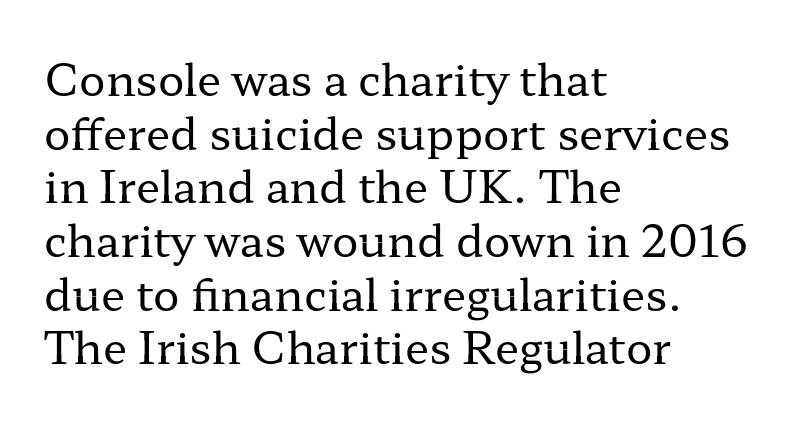
The paragraph has a hard left edge and a soft right edge. Do the letters lean? They stand straight. A serif font was chosen for this passage. Quick note: underline off.
